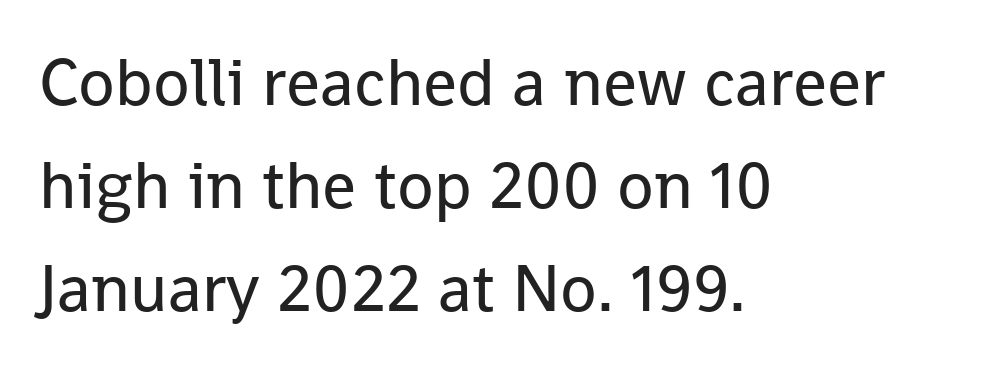
{"serif": "no", "italic": "no", "bold": "no", "weight": "regular", "width": "normal", "stroke_contrast": "low", "x_height": "medium", "monospaced": "no", "underline": "no", "align": "left", "line_spacing": "normal", "line_spacing_ratio": 1.54, "letter_spacing": "normal", "letter_spacing_em": 0.0, "glyph_px": 67}
